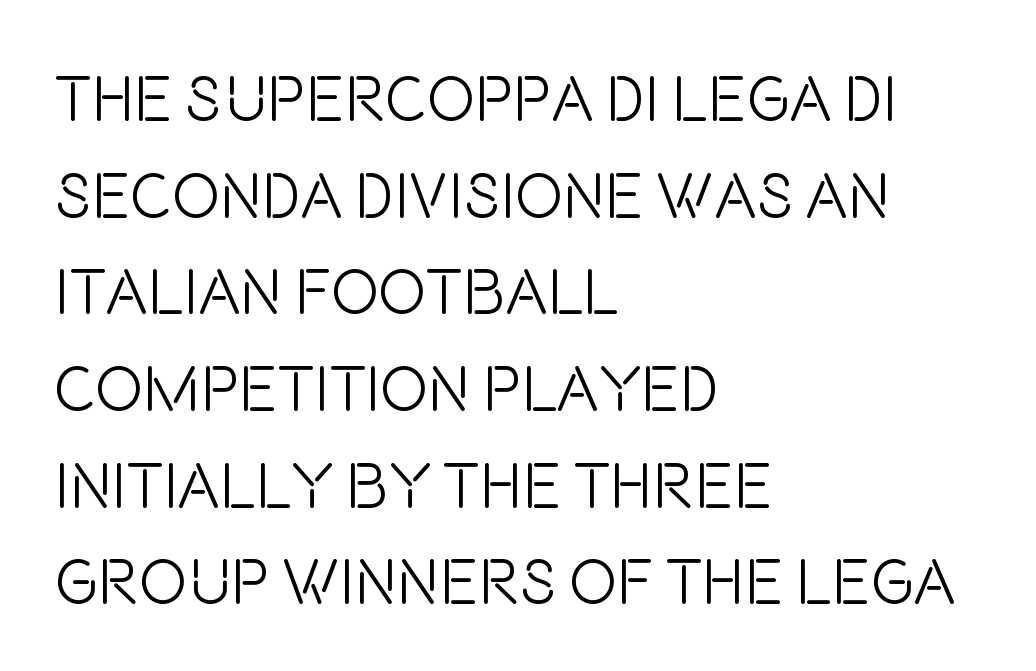
The image shows 64 px light, condensed sans-serif type, upright; set left-aligned, normal line spacing (1.51x), normal letter spacing, not underlined; low stroke contrast and a large x-height.
